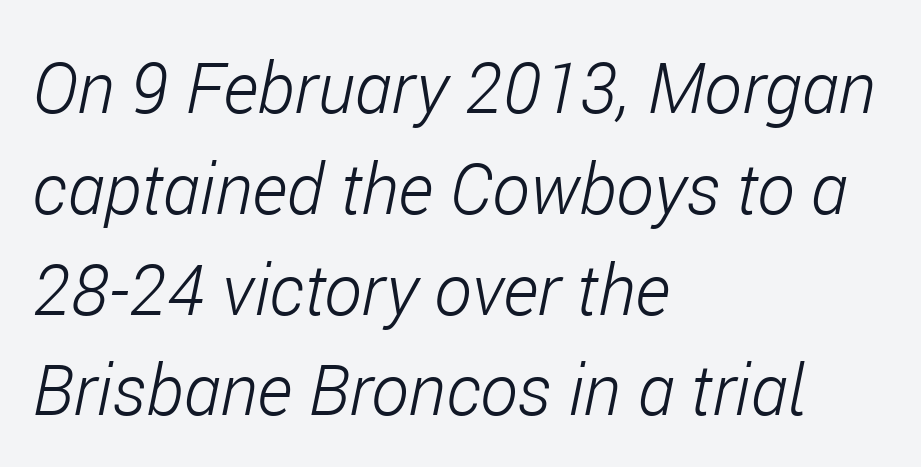
{"italic": "yes", "lean": "right", "slant_degrees": 11, "bold": "no", "weight": "light", "width": "condensed", "stroke_contrast": "low", "x_height": "medium", "monospaced": "no", "underline": "no", "align": "left", "line_spacing": "normal", "line_spacing_ratio": 1.42, "letter_spacing": "normal", "letter_spacing_em": 0.0, "glyph_px": 71}
